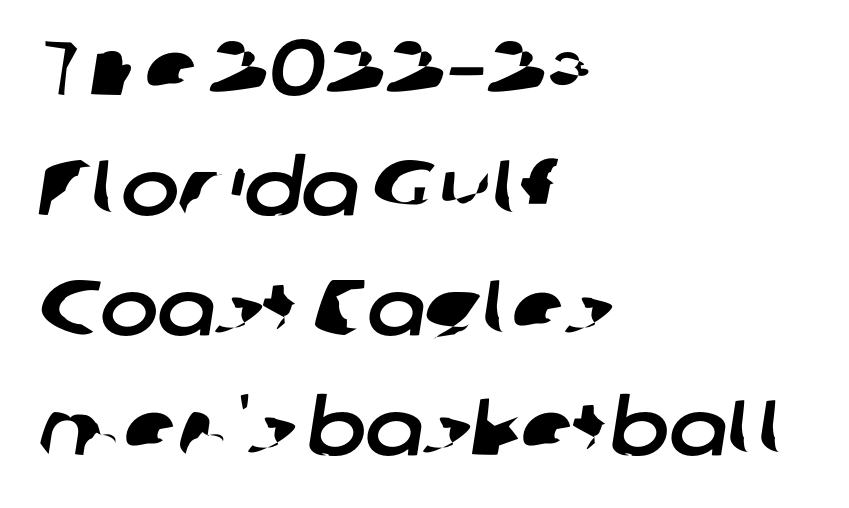
Q: Is the typeface a serif or a sans-serif typeface? A: Sans-serif.
Q: Is the text underlined? A: No.
Q: How is the paragraph aligned? A: Left-aligned.
Q: Is the spacing between letters normal or unusually wide? A: Normal.
Q: Is the spacing between lines tight, normal or loose? A: Normal.
Q: Width (condensed, normal, or wide)? A: Normal.
Q: Stroke contrast? A: Low.
Q: x-height? A: Medium.
Q: Monospaced? A: No.
